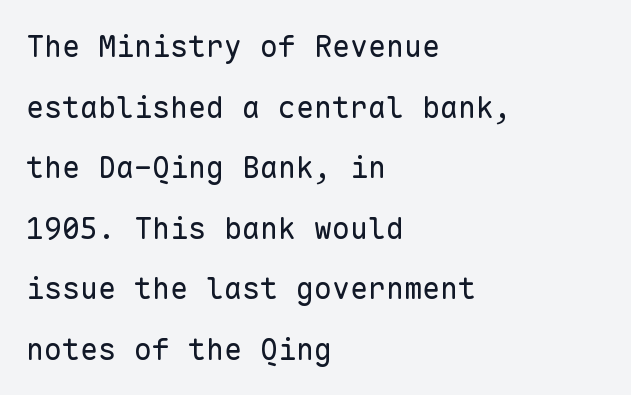
Q: Is the text bold? A: No.
Q: Is the text italic (slanted)? A: No, it is upright.
Q: Is the typeface a serif or a sans-serif typeface? A: Sans-serif.
Q: Is the text underlined? A: No.
Q: How is the paragraph aligned? A: Left-aligned.
Q: Is the spacing between letters normal or unusually wide? A: Normal.
Q: Is the spacing between lines tight, normal or loose? A: Loose.
Q: Width (condensed, normal, or wide)? A: Normal.
Q: Stroke contrast? A: Low.
Q: x-height? A: Medium.
Q: Monospaced? A: Yes.
